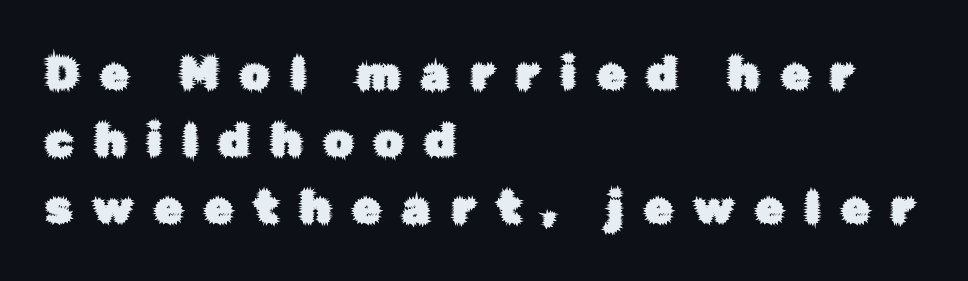
Note the varied advance widths — an 'i' is clearly narrower than an 'm'. The gaps between neighbouring characters are conspicuously large. Casual observation: everything's shoved over to the left. Has an underline been added? It has not. The leading is moderate, giving the passage an even texture. Posture: straight, roman, zero tilt.
